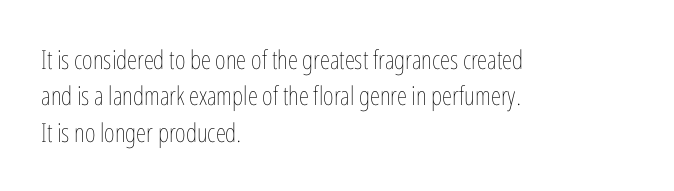
Q: Is the text bold? A: No.
Q: Is the text italic (slanted)? A: No, it is upright.
Q: Is the text underlined? A: No.
Q: How is the paragraph aligned? A: Left-aligned.
Q: Is the spacing between letters normal or unusually wide? A: Normal.
Q: Is the spacing between lines tight, normal or loose? A: Normal.
